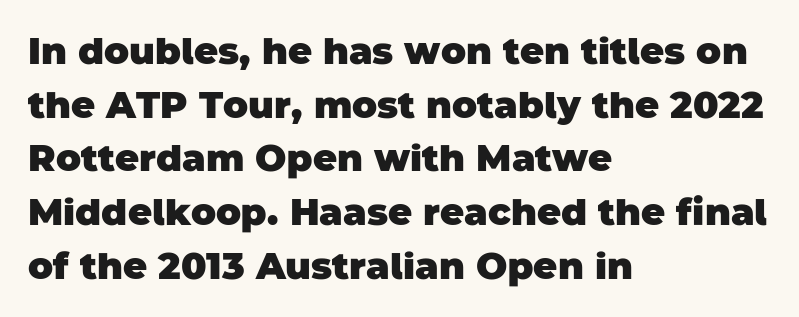
The image shows 37 px heavy sans-serif type; set left-aligned, normal line spacing (1.45x), normal letter spacing, not underlined; low stroke contrast and a large x-height.
